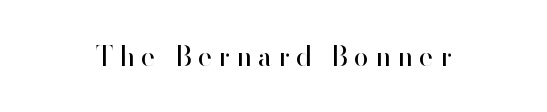
{"italic": "no", "bold": "no", "underline": "no", "align": "center", "letter_spacing": "wide", "letter_spacing_em": 0.23, "glyph_px": 27}
